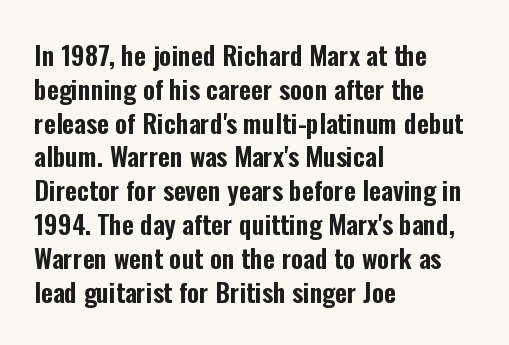
Q: Is the text italic (slanted)? A: No, it is upright.
Q: Is the text underlined? A: No.
Q: How is the paragraph aligned? A: Left-aligned.
Q: Is the spacing between letters normal or unusually wide? A: Normal.
Q: Is the spacing between lines tight, normal or loose? A: Normal.
